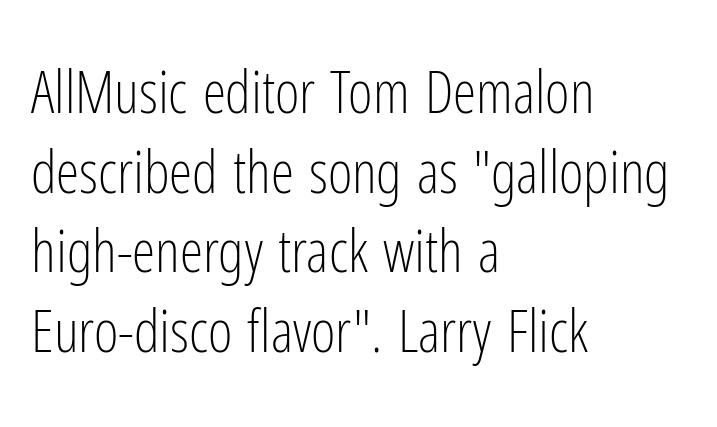
Is the type heavy? It reads as light-to-regular instead. Interline gaps are of average width in this sample. A bare baseline throughout the passage. A classic flush-left, rag-right setting is used for this passage.
